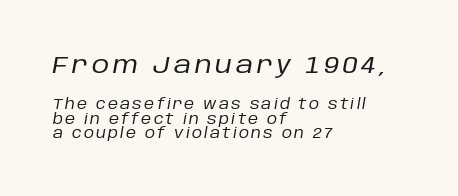
Q: Is the text bold? A: No.
Q: Is the text italic (slanted)? A: Yes, it leans right by about 10 degrees.
Q: Is the text underlined? A: No.
Q: How is the paragraph aligned? A: Left-aligned.
Q: Is the spacing between lines tight, normal or loose? A: Tight.
Q: Which block of text is set in a larger size, the first (top) or the second (bottom)? A: The first (top) one.
